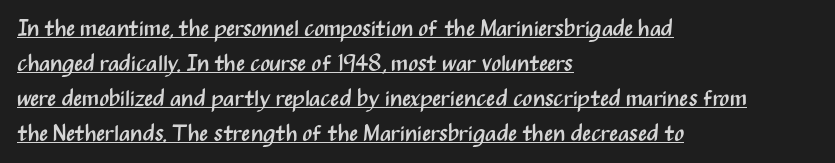
{"italic": "no", "bold": "no", "underline": "yes", "align": "left", "line_spacing": "normal", "line_spacing_ratio": 1.52, "letter_spacing": "normal", "letter_spacing_em": 0.0, "glyph_px": 23}
